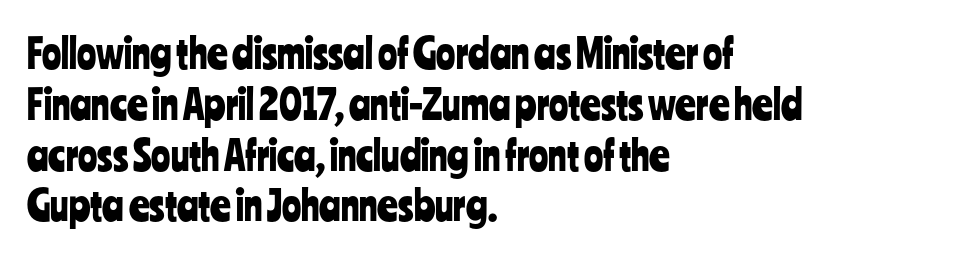
Q: Is the text italic (slanted)? A: No, it is upright.
Q: Is the typeface a serif or a sans-serif typeface? A: Sans-serif.
Q: Is the text underlined? A: No.
Q: How is the paragraph aligned? A: Left-aligned.
Q: Is the spacing between letters normal or unusually wide? A: Normal.
Q: Is the spacing between lines tight, normal or loose? A: Normal.
Q: Width (condensed, normal, or wide)? A: Condensed.
Q: Stroke contrast? A: Low.
Q: x-height? A: Medium.
Q: Monospaced? A: No.
